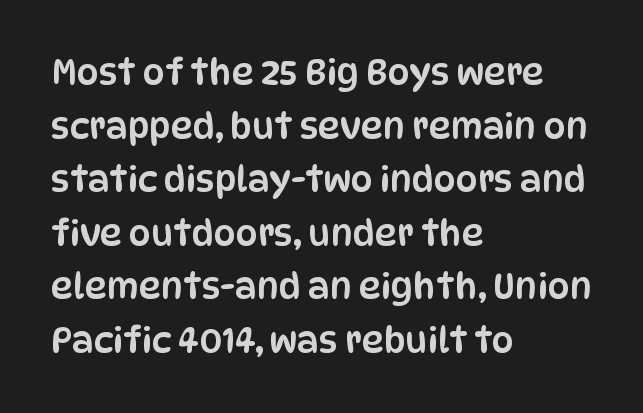
{"serif": "no", "italic": "no", "width": "condensed", "stroke_contrast": "low", "x_height": "large", "monospaced": "no", "underline": "no", "align": "left", "line_spacing": "normal", "line_spacing_ratio": 1.53, "letter_spacing": "normal", "letter_spacing_em": 0.0, "glyph_px": 35}
